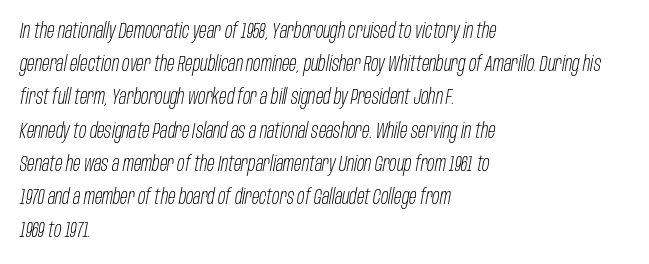
The image shows 22 px text type, italic (leaning right); set left-aligned, normal line spacing (1.51x), normal letter spacing, not underlined.
